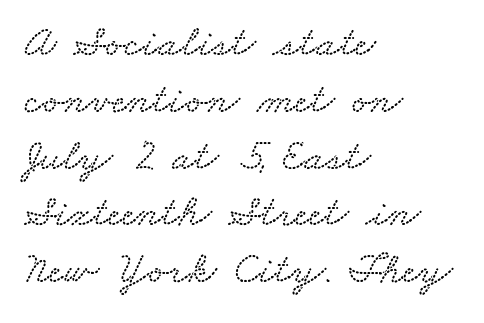
Q: Is the text underlined? A: No.
Q: How is the paragraph aligned? A: Left-aligned.
Q: Is the spacing between letters normal or unusually wide? A: Normal.
Q: Is the spacing between lines tight, normal or loose? A: Normal.
Q: Width (condensed, normal, or wide)? A: Wide.
Q: Stroke contrast? A: Low.
Q: x-height? A: Small.
Q: Monospaced? A: No.
